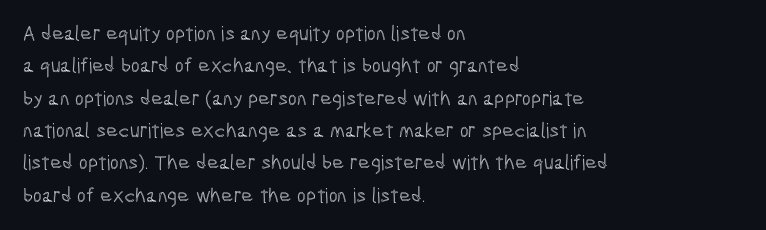
Glyph-to-glyph distance matches everyday printed text. Upright lettering throughout. Notice how descenders clear the ascenders below comfortably — that's standard leading. The strip under each line holds only bare page. Layout note: lines flush left.
